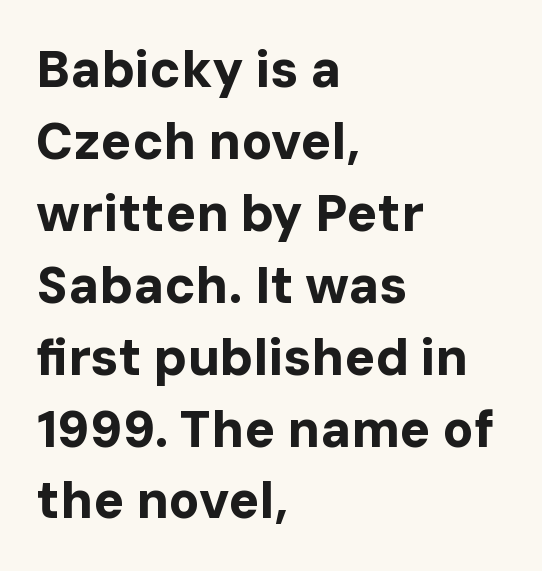
A bare baseline throughout the passage. Teacher's note: observe the even left margin — that is flush-left alignment. The type family on display is of the sans-serif kind. The passage shown stacks its lines at a standard gap. Character widths vary here, with narrow letters taking less room than wide ones. Is the letter spacing exaggerated? No — it looks like the ordinary default.
